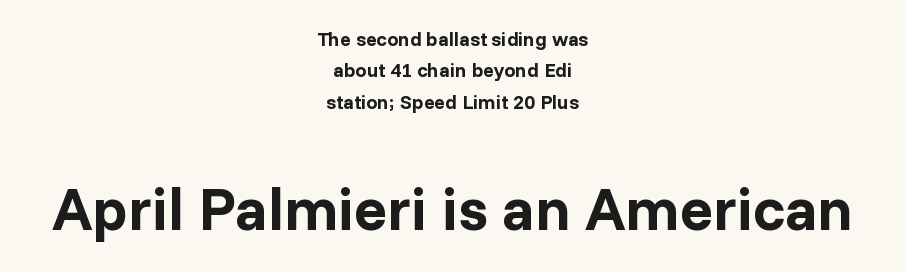
In this sample the second text group is rendered at the bigger scale. Tracking value appears to be zero — textbook default spacing. The face used here is a sans, in the tradition of grotesques and geometrics. Nobody drew a line under any word here.
